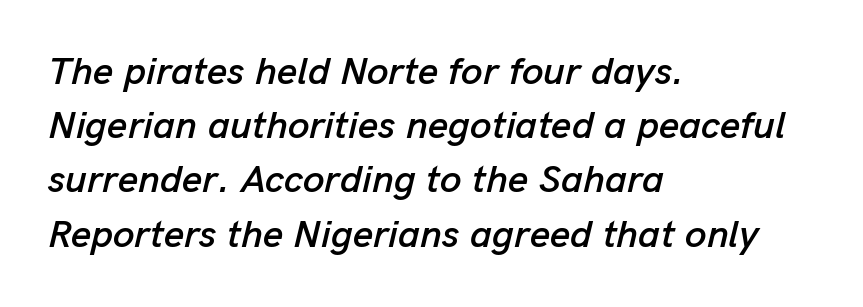
Q: Is the text italic (slanted)? A: Yes, it leans right by about 13 degrees.
Q: Is the text underlined? A: No.
Q: How is the paragraph aligned? A: Left-aligned.
Q: Is the spacing between letters normal or unusually wide? A: Normal.
Q: Is the spacing between lines tight, normal or loose? A: Normal.
Q: Width (condensed, normal, or wide)? A: Normal.
Q: Stroke contrast? A: Low.
Q: x-height? A: Medium.
Q: Monospaced? A: No.
